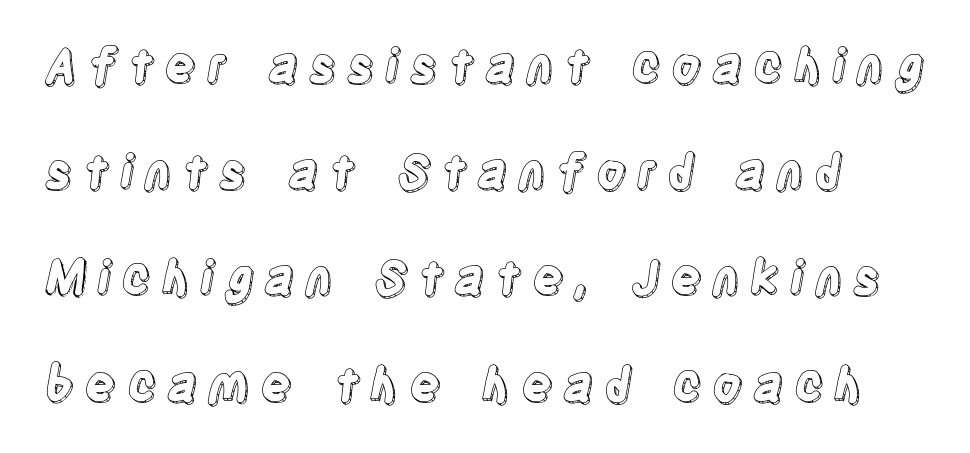
The letters are spread apart with noticeably loose tracking. Underlining? Definitely not there. Leading is clearly above the norm, producing a sparse column. Each letter keeps its own natural width here, so spacing adapts to shape.
